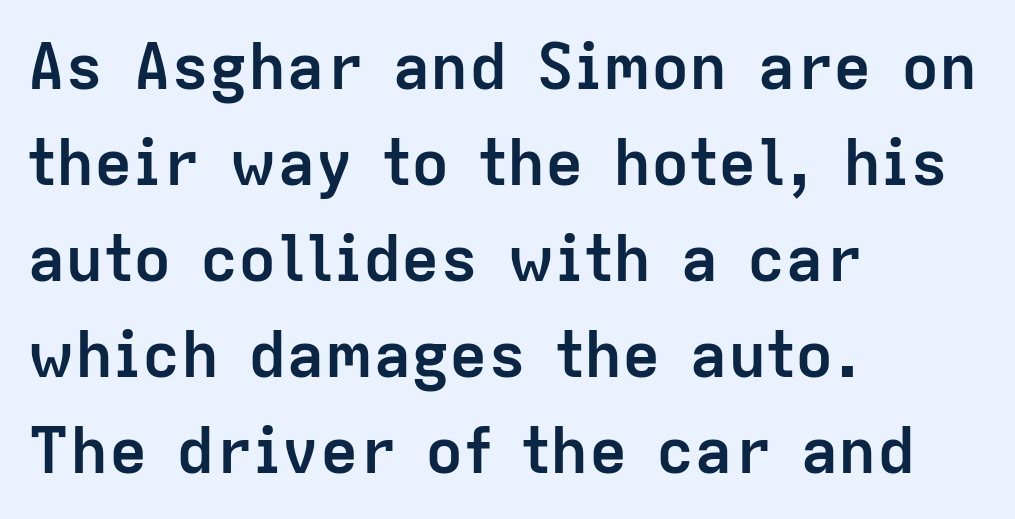
Q: Is the text bold? A: Yes.
Q: Is the text italic (slanted)? A: No, it is upright.
Q: Is the typeface a serif or a sans-serif typeface? A: Sans-serif.
Q: Is the text underlined? A: No.
Q: How is the paragraph aligned? A: Left-aligned.
Q: Is the spacing between letters normal or unusually wide? A: Normal.
Q: Is the spacing between lines tight, normal or loose? A: Normal.
Q: Width (condensed, normal, or wide)? A: Normal.
Q: Stroke contrast? A: Low.
Q: x-height? A: Medium.
Q: Monospaced? A: No.
